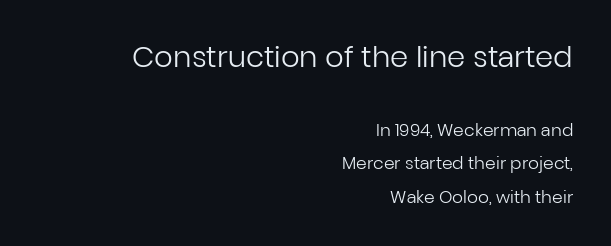
Q: Is the text bold? A: No.
Q: Is the text italic (slanted)? A: No, it is upright.
Q: Is the typeface a serif or a sans-serif typeface? A: Sans-serif.
Q: Is the text underlined? A: No.
Q: How is the paragraph aligned? A: Right-aligned.
Q: Is the spacing between letters normal or unusually wide? A: Normal.
Q: Is the spacing between lines tight, normal or loose? A: Loose.
Q: Which block of text is set in a larger size, the first (top) or the second (bottom)? A: The first (top) one.
Q: Width (condensed, normal, or wide)? A: Normal.
Q: Stroke contrast? A: Low.
Q: x-height? A: Medium.
Q: Monospaced? A: No.
